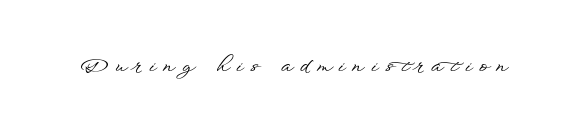
The image shows 20 px text type; set unusually wide letter spacing (+0.39 em), not underlined.
